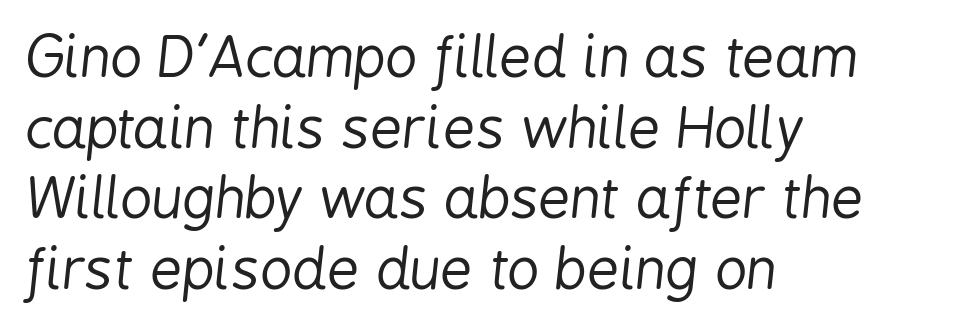
The image shows 56 px regular-weight, condensed type, italic (leaning right); set left-aligned, normal line spacing (1.26x), normal letter spacing, not underlined; low stroke contrast and a medium x-height.
